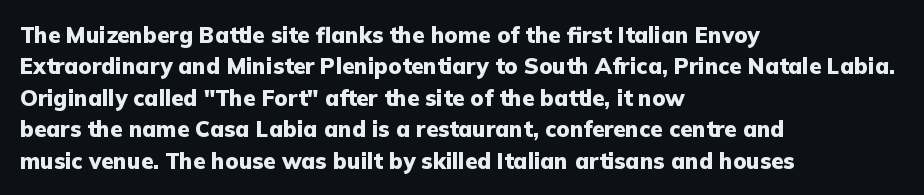
{"italic": "no", "bold": "yes", "underline": "no", "align": "left", "line_spacing": "normal", "line_spacing_ratio": 1.43, "letter_spacing": "normal", "letter_spacing_em": 0.0, "glyph_px": 22}
